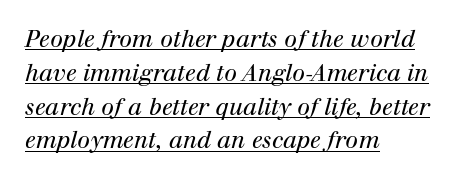
The image shows 23 px text type, italic (leaning right); set left-aligned, normal line spacing (1.47x), normal letter spacing, underlined.
